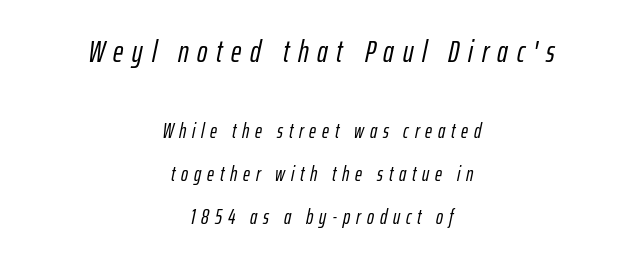
Q: Is the text italic (slanted)? A: Yes, it leans right by about 12 degrees.
Q: Is the text underlined? A: No.
Q: How is the paragraph aligned? A: Centered.
Q: Is the spacing between letters normal or unusually wide? A: Unusually wide.
Q: Is the spacing between lines tight, normal or loose? A: Loose.
Q: Which block of text is set in a larger size, the first (top) or the second (bottom)? A: The first (top) one.
Q: Width (condensed, normal, or wide)? A: Condensed.
Q: Stroke contrast? A: Low.
Q: x-height? A: Medium.
Q: Monospaced? A: No.
